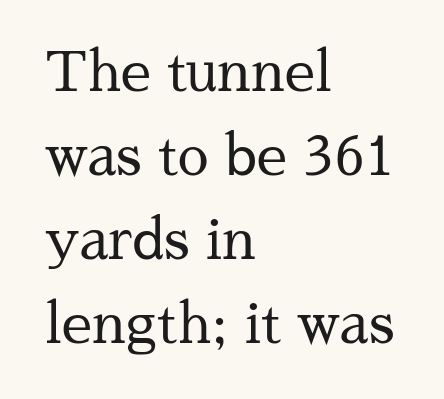
{"serif": "yes", "italic": "no", "bold": "no", "weight": "regular", "width": "normal", "stroke_contrast": "medium", "x_height": "medium", "monospaced": "no", "underline": "no", "align": "left", "line_spacing": "normal", "line_spacing_ratio": 1.53, "letter_spacing": "normal", "letter_spacing_em": 0.0, "glyph_px": 55}
